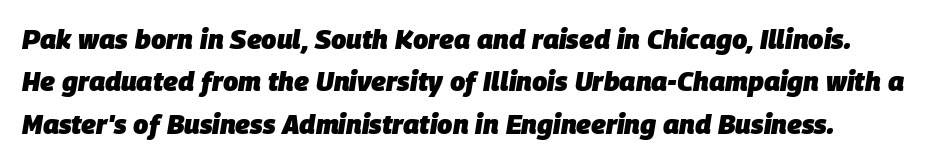
Designer's note — italics engaged. Short note: letters normally spaced. Successive baselines arrive at the customary interval. The space directly below the letters is spotless. In terms of weight, the rendering is a true, heavy bold.
